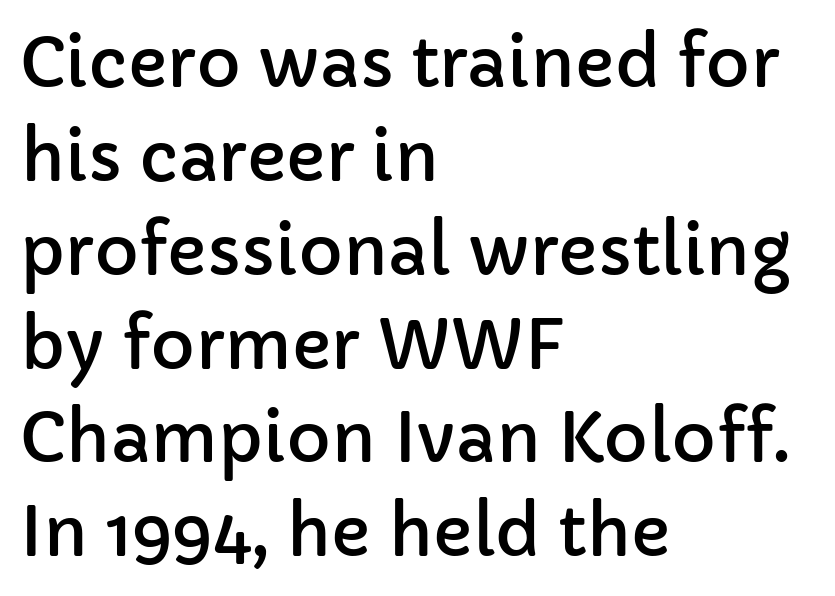
{"serif": "no", "italic": "no", "width": "normal", "stroke_contrast": "low", "x_height": "medium", "monospaced": "no", "underline": "no", "align": "left", "line_spacing": "normal", "line_spacing_ratio": 1.38, "letter_spacing": "normal", "letter_spacing_em": 0.0, "glyph_px": 68}
